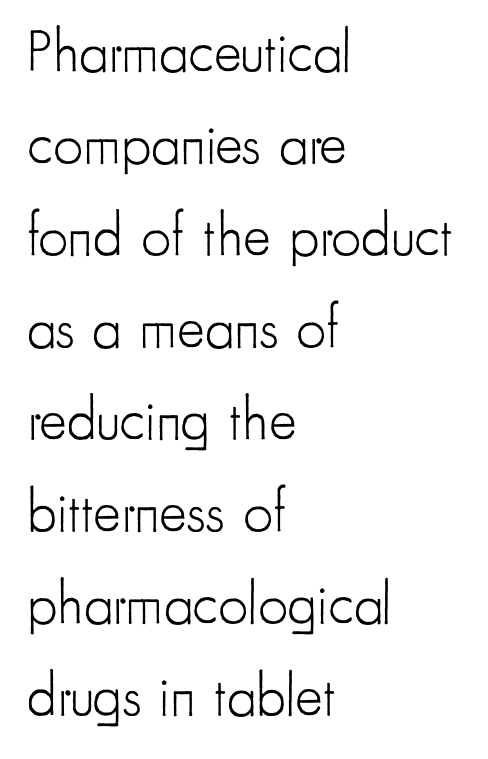
The letters look calm and open, with moderate or lighter stems. Notice how the passage keeps a crisp vertical edge on the left only. This sample has the flowing, uneven cadence of proportional lettering. The space between consecutive lines is moderate. There is no visible air inserted between adjacent glyphs. The rendering shows plain stroke endings on the letterforms — a sans-serif design.
